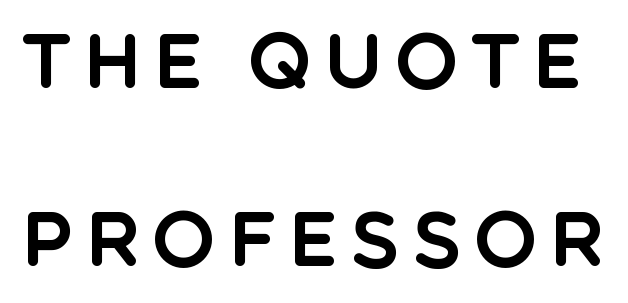
The passage shown is typed in a proportional face where columns would drift. This is roman type, the default non-slanted kind. The space beneath each line is pristine and unruled. The lines are spread far apart with generous leading. A typesetter would label this face a sans.
